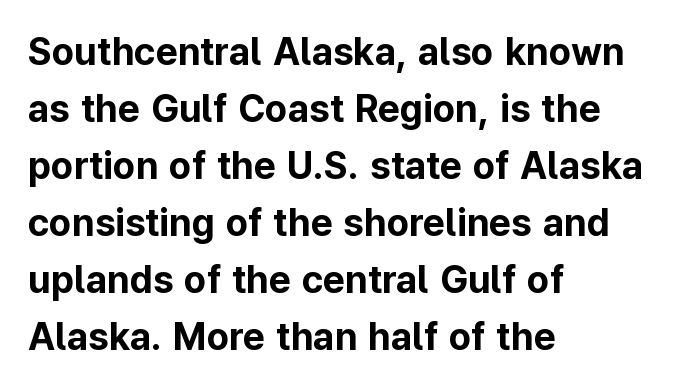
The image shows 38 px bold sans-serif type, upright; set left-aligned, normal line spacing (1.5x), normal letter spacing, not underlined; low stroke contrast and a medium x-height.
